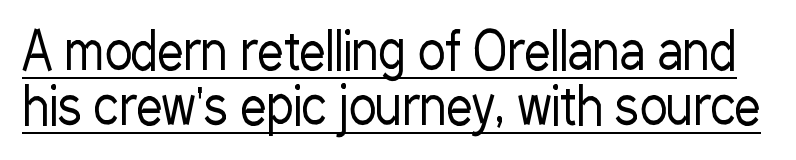
{"serif": "no", "italic": "no", "bold": "no", "weight": "regular", "width": "condensed", "stroke_contrast": "low", "x_height": "medium", "monospaced": "no", "underline": "yes", "line_spacing": "tight", "line_spacing_ratio": 1.06, "letter_spacing": "normal", "letter_spacing_em": 0.0, "glyph_px": 52}
